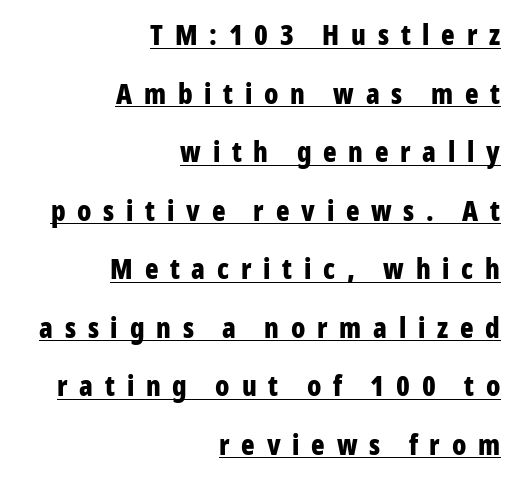
The image shows 28 px bold, condensed sans-serif type, upright; set right-aligned, loose line spacing (2.09x), unusually wide letter spacing (+0.42 em), underlined; low stroke contrast and a medium x-height.
